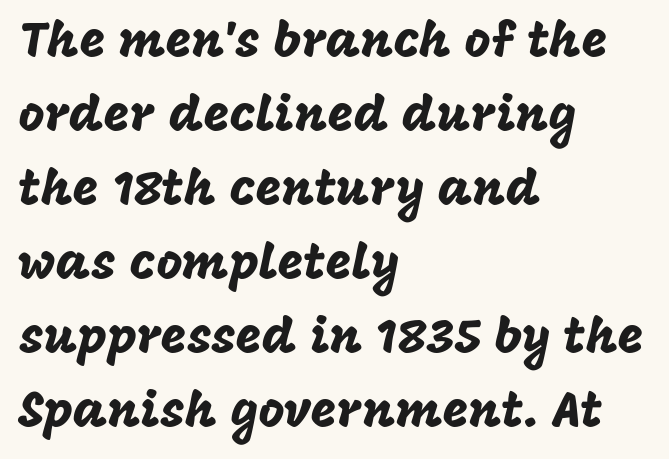
The image shows 50 px sans-serif type; set left-aligned, normal line spacing (1.48x), normal letter spacing, not underlined; low stroke contrast and a large x-height.
